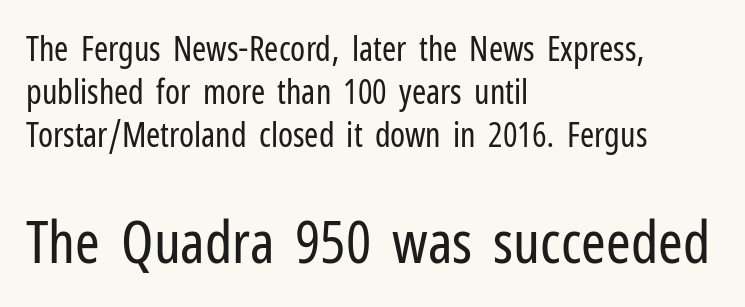
The image shows 59 px regular-weight, condensed sans-serif type, upright; set left-aligned, normal line spacing (1.27x), normal letter spacing, not underlined; the second (bottom) block is 1.74x larger; low stroke contrast and a medium x-height.
